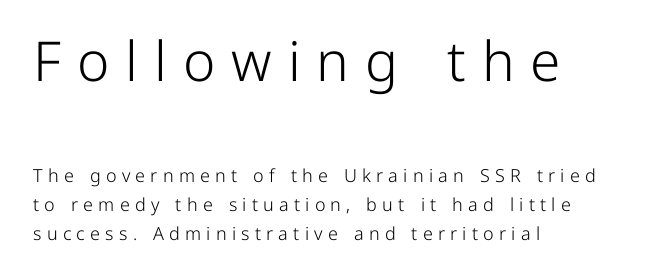
The image shows 55 px light sans-serif type, upright; set left-aligned, normal line spacing (1.61x), unusually wide letter spacing (+0.29 em), not underlined; the first (top) block is 3.06x larger; low stroke contrast and a medium x-height.
